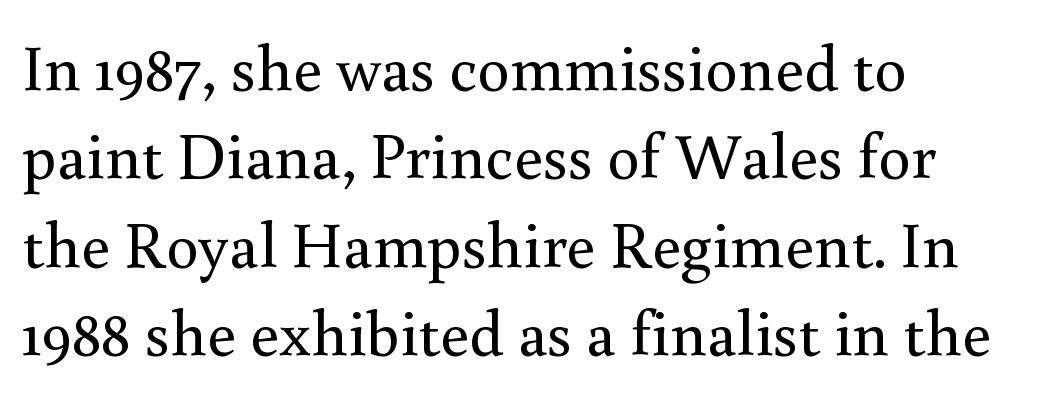
The image shows 65 px regular-weight serif type, upright; set left-aligned, normal line spacing (1.36x), normal letter spacing, not underlined; a small x-height.
